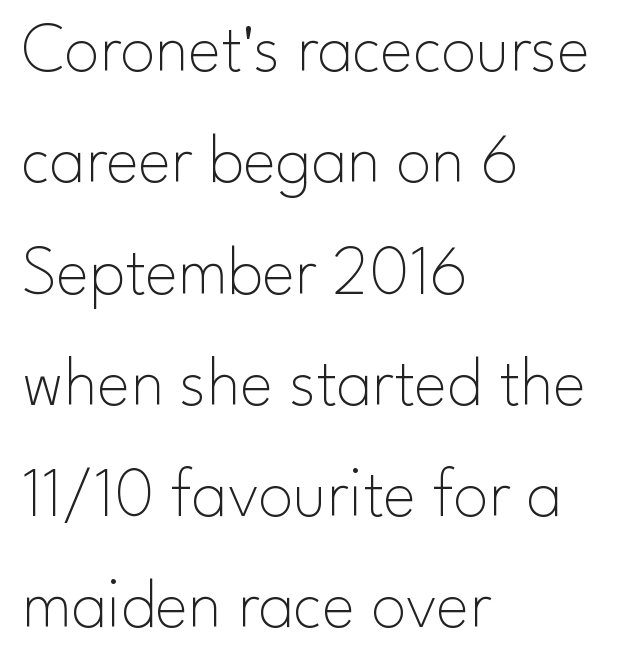
Q: Is the text bold? A: No.
Q: Is the text italic (slanted)? A: No, it is upright.
Q: Is the typeface a serif or a sans-serif typeface? A: Sans-serif.
Q: Is the text underlined? A: No.
Q: How is the paragraph aligned? A: Left-aligned.
Q: Is the spacing between letters normal or unusually wide? A: Normal.
Q: Is the spacing between lines tight, normal or loose? A: Normal.
Q: Width (condensed, normal, or wide)? A: Normal.
Q: Stroke contrast? A: Low.
Q: x-height? A: Small.
Q: Monospaced? A: No.
